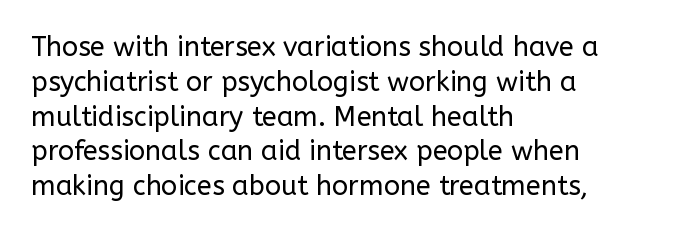
{"italic": "no", "bold": "no", "underline": "no", "align": "left", "line_spacing": "normal", "line_spacing_ratio": 1.29, "letter_spacing": "normal", "letter_spacing_em": 0.0, "glyph_px": 27}
